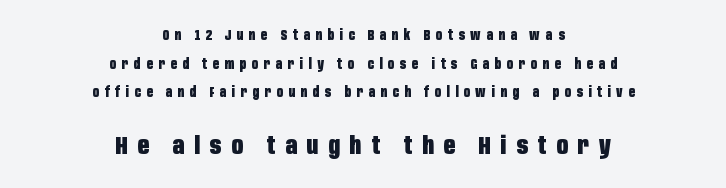
{"italic": "no", "bold": "yes", "underline": "no", "align": "center", "line_spacing": "loose", "line_spacing_ratio": 2.04, "letter_spacing": "wide", "letter_spacing_em": 0.4, "larger_block": "second", "size_ratio": 1.79, "glyph_px": 25}
